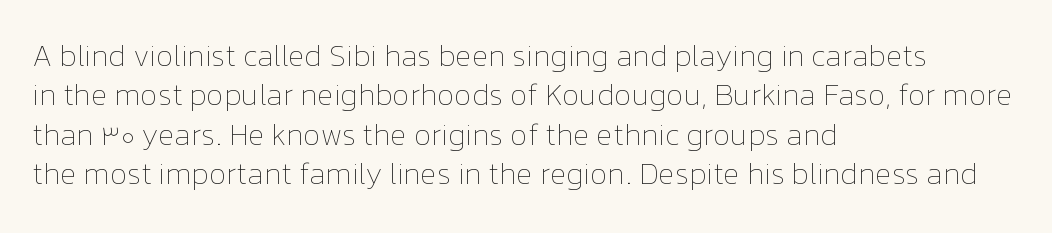
{"italic": "no", "bold": "no", "weight": "thin", "width": "normal", "stroke_contrast": "low", "x_height": "medium", "monospaced": "no", "underline": "no", "align": "left", "line_spacing": "normal", "line_spacing_ratio": 1.31, "letter_spacing": "normal", "letter_spacing_em": 0.0, "glyph_px": 30}
